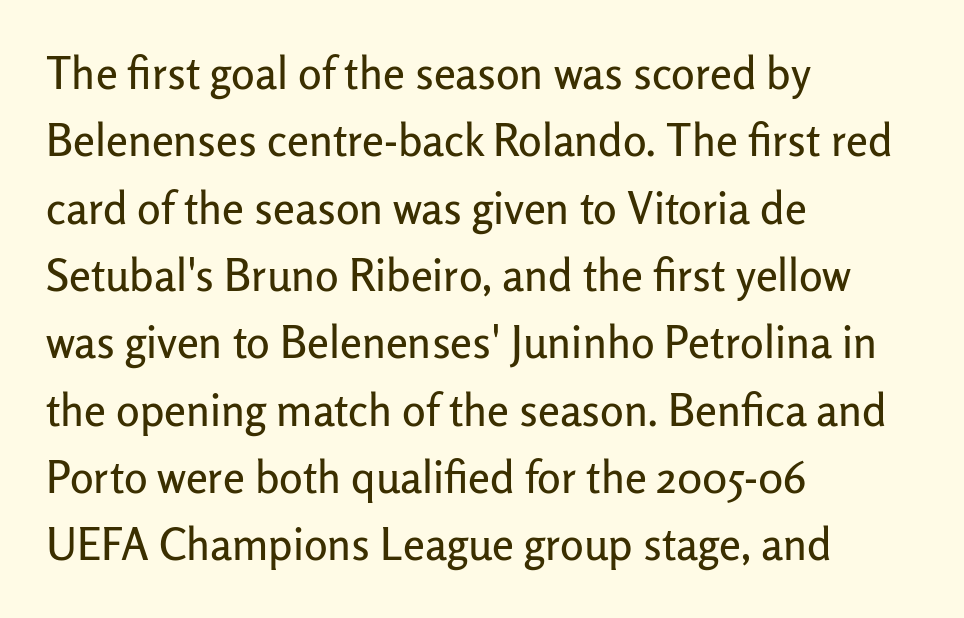
The image shows 44 px sans-serif type, upright; set left-aligned, normal line spacing (1.53x), normal letter spacing, not underlined; low stroke contrast and a medium x-height.
